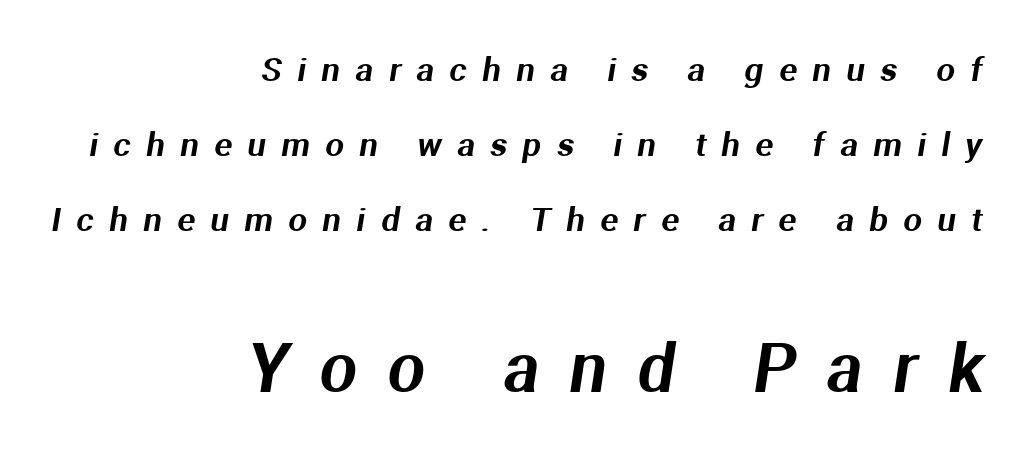
The image shows 66 px sans-serif type; set right-aligned, loose line spacing (2.28x), unusually wide letter spacing (+0.47 em), not underlined; the second (bottom) block is 2.0x larger; medium stroke contrast and a medium x-height.
